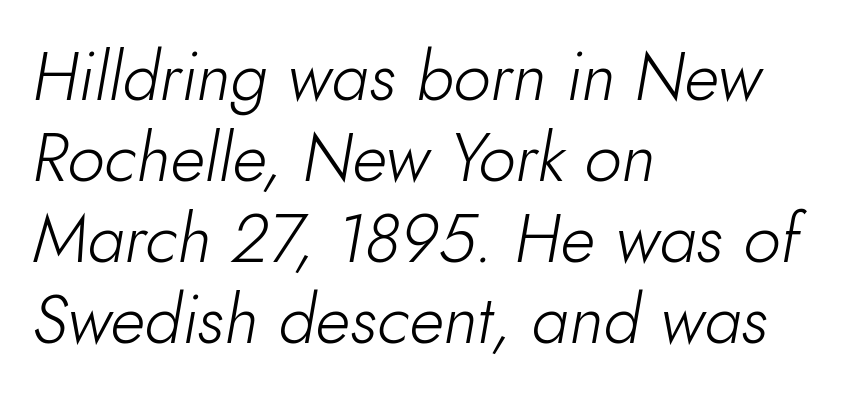
{"italic": "yes", "lean": "right", "slant_degrees": 10, "bold": "no", "weight": "light", "width": "normal", "stroke_contrast": "low", "x_height": "small", "monospaced": "no", "underline": "no", "align": "left", "line_spacing_ratio": 1.21, "letter_spacing": "normal", "letter_spacing_em": 0.0, "glyph_px": 67}
